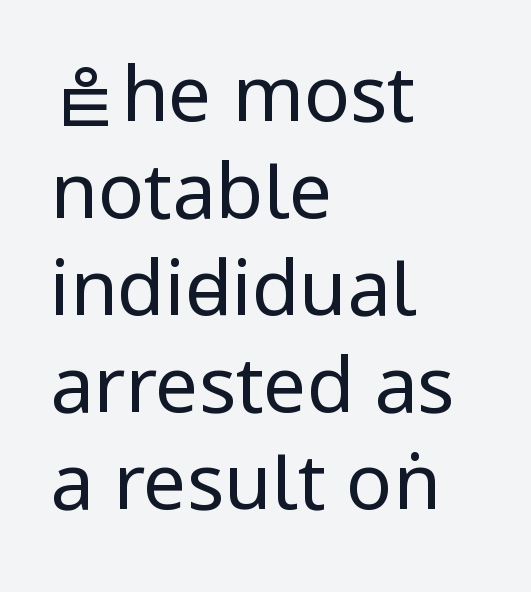
How would I describe the line gaps? Plain and ordinary. Notice how the stems are strictly vertical — no italics here. Visually the block forms a straight wall on the left and a jagged coastline on the right. The baseline area is clear.
